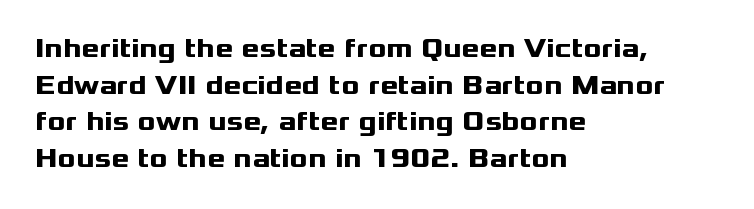
Casual observation: everything's shoved over to the left. Look at the tracking — it's just the regular setting, nothing added. The rendering uses a moderate line-height, typical for paragraphs. Decoration check: the copy has no underline. The face used here has the dense, thick strokes of a bold. The typography opts for an upright posture over an oblique one.
